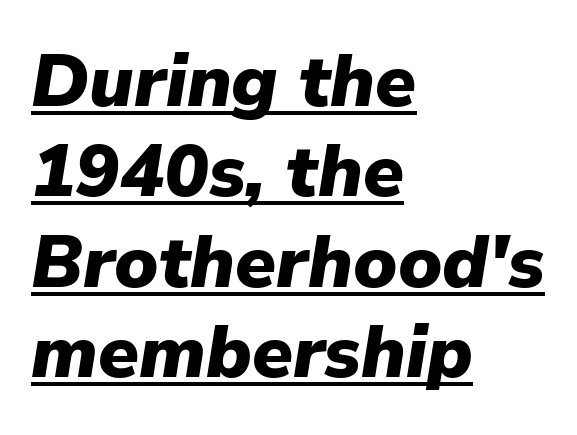
{"italic": "yes", "lean": "right", "slant_degrees": 9, "bold": "yes", "weight": "heavy", "width": "normal", "stroke_contrast": "low", "x_height": "medium", "monospaced": "no", "underline": "yes", "align": "left", "line_spacing_ratio": 1.22, "letter_spacing": "normal", "letter_spacing_em": 0.0, "glyph_px": 74}
